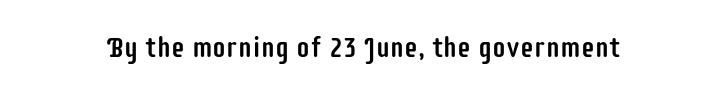
The image shows 28 px condensed sans-serif type, upright; set normal letter spacing, not underlined; low stroke contrast and a large x-height.
